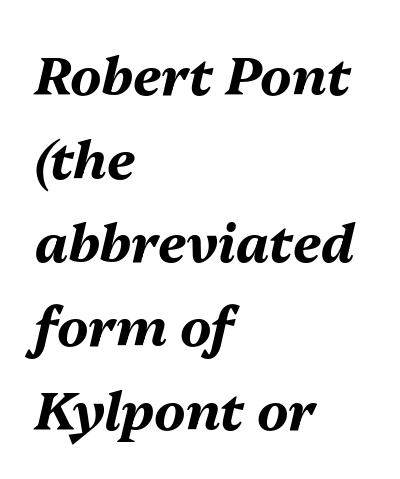
The image shows 53 px bold type, italic (leaning right); set left-aligned, normal line spacing (1.58x), normal letter spacing, not underlined; medium stroke contrast and a medium x-height.
